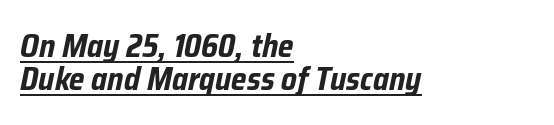
{"italic": "yes", "lean": "right", "slant_degrees": 12, "bold": "yes", "weight": "bold", "width": "condensed", "stroke_contrast": "low", "x_height": "medium", "monospaced": "no", "underline": "yes", "align": "left", "line_spacing": "tight", "line_spacing_ratio": 1.02, "letter_spacing": "normal", "letter_spacing_em": 0.0, "glyph_px": 32}
